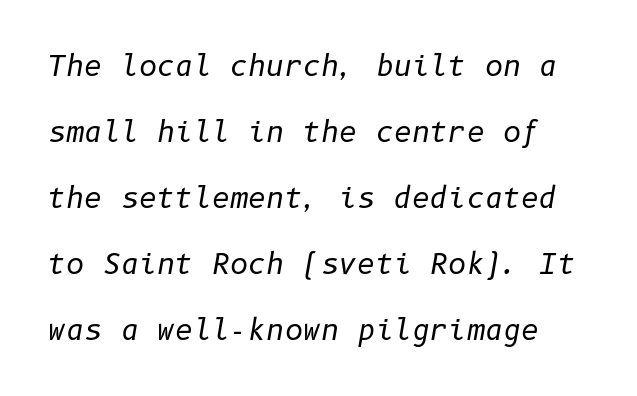
Q: Is the text bold? A: No.
Q: Is the text italic (slanted)? A: Yes, it leans right by about 10 degrees.
Q: Is the text underlined? A: No.
Q: Is the spacing between letters normal or unusually wide? A: Normal.
Q: Is the spacing between lines tight, normal or loose? A: Loose.
Q: Width (condensed, normal, or wide)? A: Normal.
Q: Stroke contrast? A: Low.
Q: x-height? A: Medium.
